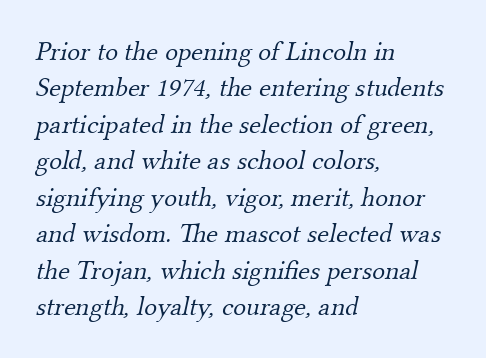
In terms of leading, this rendering sits right in the middle. This rendering features lettering with no underline. Is this a heavy cut? Hardly; it is regular or lighter. Tracking value appears to be zero — textbook default spacing. Left-aligned paragraph, ragged on the right.
